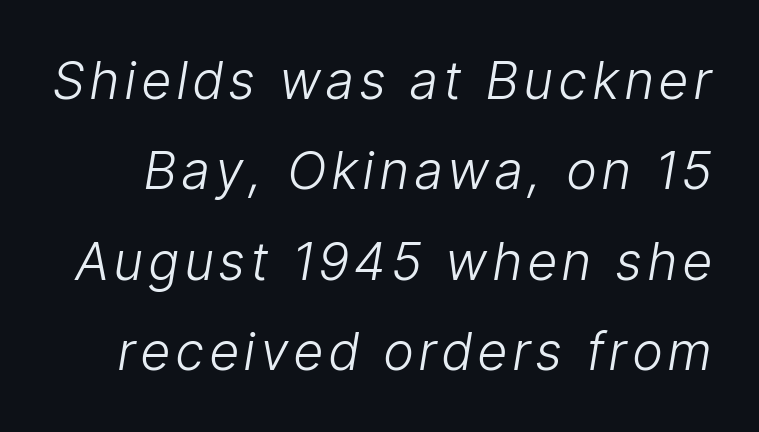
Looks like regular typesetting: each glyph gets only the width it needs. Nobody drew a line under any word here. Observe the lean: these are italic letterforms. Nothing heavy about these letters — not bold at all.
